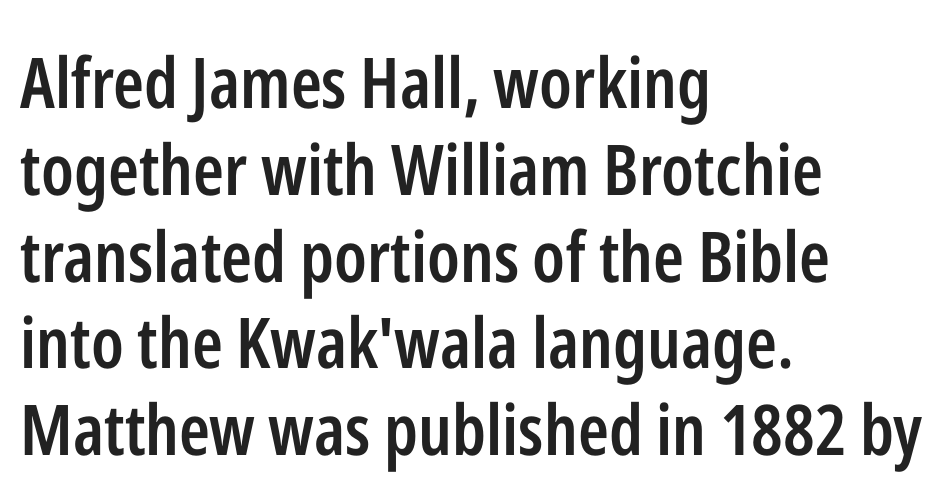
Q: Is the text bold? A: Semi-bold.
Q: Is the text italic (slanted)? A: No, it is upright.
Q: Is the typeface a serif or a sans-serif typeface? A: Sans-serif.
Q: Is the text underlined? A: No.
Q: How is the paragraph aligned? A: Left-aligned.
Q: Is the spacing between letters normal or unusually wide? A: Normal.
Q: Width (condensed, normal, or wide)? A: Condensed.
Q: Stroke contrast? A: Low.
Q: x-height? A: Medium.
Q: Monospaced? A: No.
